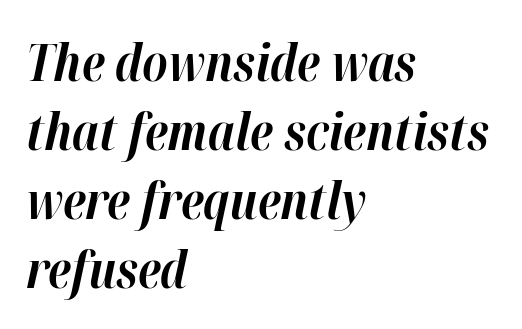
Is this a fixed-width face? No — the glyphs have proportional, varying widths. Honestly, there is no underline to notice here at all. The glyphs look as if they've been sheared to an angle. The passage is arranged the way most books set body copy — flush left. The passage shown stacks its lines at a standard gap. The letterforms sit shoulder to shoulder at normal distance.
